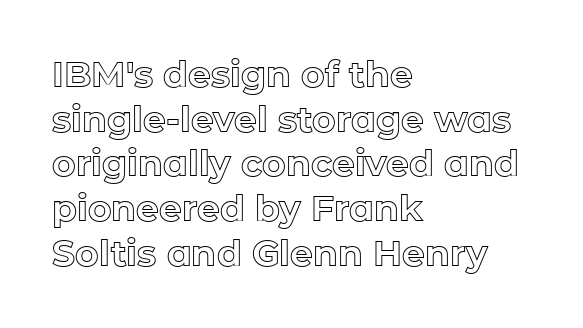
Q: Is the text italic (slanted)? A: No, it is upright.
Q: Is the text underlined? A: No.
Q: How is the paragraph aligned? A: Left-aligned.
Q: Is the spacing between letters normal or unusually wide? A: Normal.
Q: Width (condensed, normal, or wide)? A: Normal.
Q: x-height? A: Medium.
Q: Monospaced? A: No.
